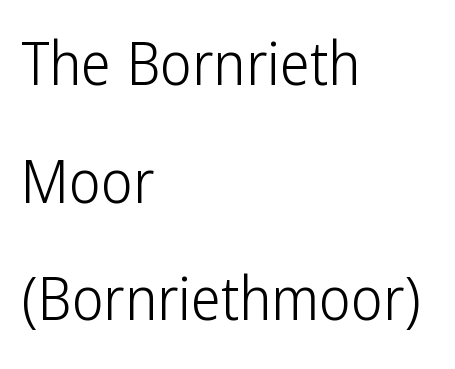
{"serif": "no", "italic": "no", "bold": "no", "weight": "light", "width": "condensed", "stroke_contrast": "low", "x_height": "medium", "monospaced": "no", "underline": "no", "align": "left", "line_spacing": "loose", "line_spacing_ratio": 1.96, "letter_spacing": "normal", "letter_spacing_em": 0.0, "glyph_px": 60}
